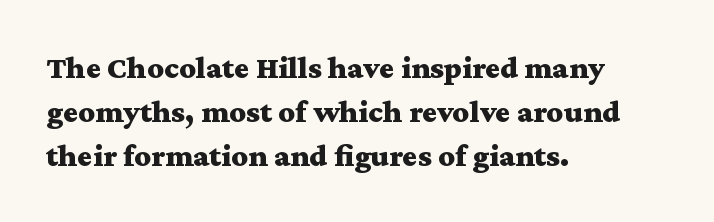
{"serif": "yes", "italic": "no", "bold": "yes", "weight": "bold", "width": "wide", "stroke_contrast": "medium", "x_height": "medium", "monospaced": "no", "underline": "no", "align": "left", "line_spacing": "normal", "line_spacing_ratio": 1.37, "letter_spacing": "normal", "letter_spacing_em": 0.0, "glyph_px": 32}
